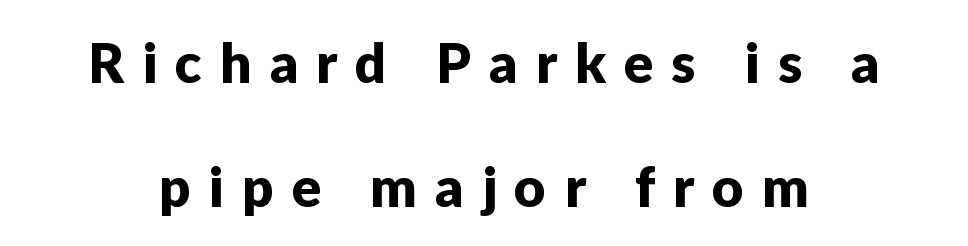
The image shows 55 px sans-serif type, upright; set loose line spacing (2.25x), unusually wide letter spacing (+0.33 em), not underlined; low stroke contrast and a medium x-height.
